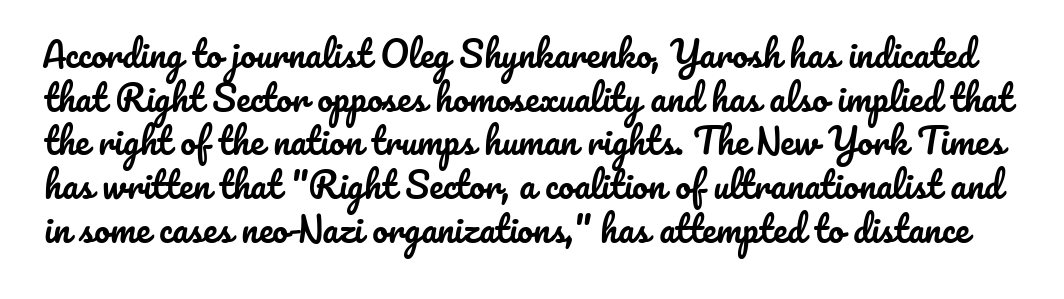
Check the space under the baseline: it is left empty. The space between consecutive lines is moderate. The horizontal fit of the characters is conventional and even. Varying glyph widths throughout — classic text-font behaviour.
